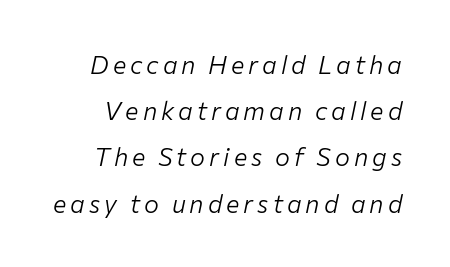
Q: Is the text bold? A: No.
Q: Is the text italic (slanted)? A: Yes, it leans right by about 12 degrees.
Q: Is the text underlined? A: No.
